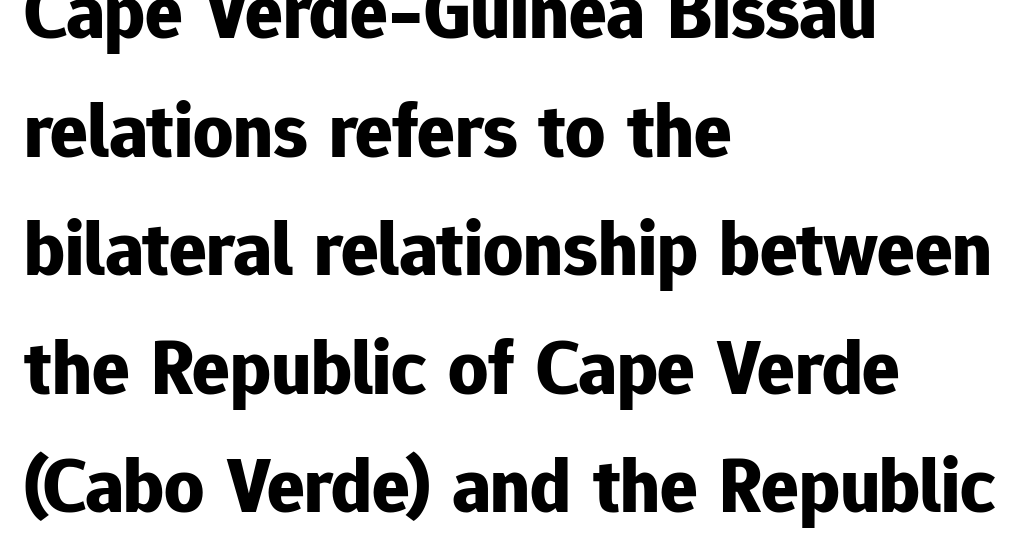
The image shows 78 px bold sans-serif type, upright; set left-aligned, normal line spacing (1.52x), normal letter spacing, not underlined; low stroke contrast and a medium x-height.
